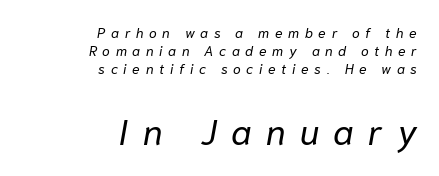
Q: Is the text bold? A: No.
Q: Is the text italic (slanted)? A: Yes, it leans right by about 10 degrees.
Q: Is the text underlined? A: No.
Q: How is the paragraph aligned? A: Right-aligned.
Q: Is the spacing between letters normal or unusually wide? A: Unusually wide.
Q: Is the spacing between lines tight, normal or loose? A: Normal.
Q: Which block of text is set in a larger size, the first (top) or the second (bottom)? A: The second (bottom) one.
Q: Width (condensed, normal, or wide)? A: Normal.
Q: Stroke contrast? A: Low.
Q: x-height? A: Medium.
Q: Monospaced? A: No.
